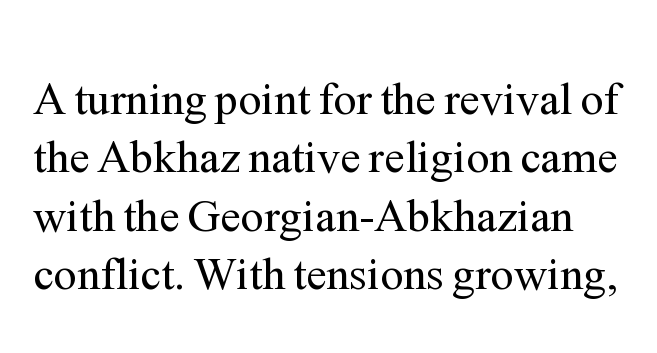
Q: Is the text bold? A: No.
Q: Is the text italic (slanted)? A: No, it is upright.
Q: Is the typeface a serif or a sans-serif typeface? A: Serif.
Q: Is the text underlined? A: No.
Q: Is the spacing between letters normal or unusually wide? A: Normal.
Q: Is the spacing between lines tight, normal or loose? A: Normal.
Q: Width (condensed, normal, or wide)? A: Normal.
Q: Stroke contrast? A: Medium.
Q: x-height? A: Medium.
Q: Monospaced? A: No.
